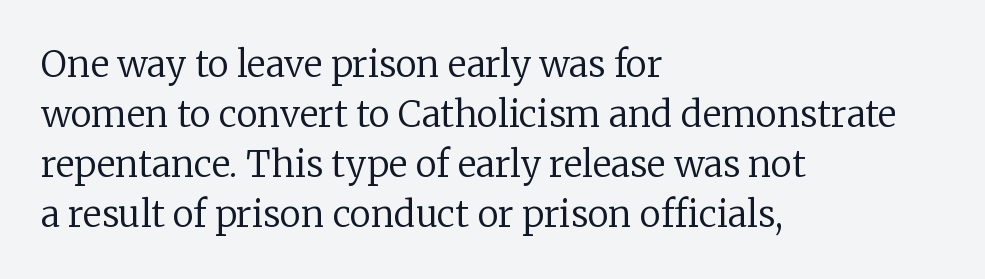
The image shows 36 px regular-weight serif type, upright; set left-aligned, normal line spacing (1.39x), normal letter spacing, not underlined; low stroke contrast and a medium x-height.
